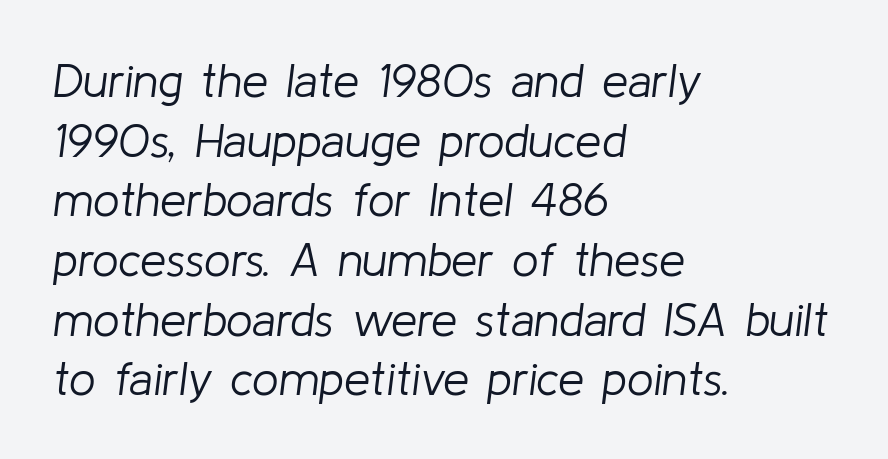
The image shows 47 px light type, italic (leaning right); set left-aligned, normal line spacing (1.27x), normal letter spacing, not underlined; low stroke contrast and a medium x-height.
